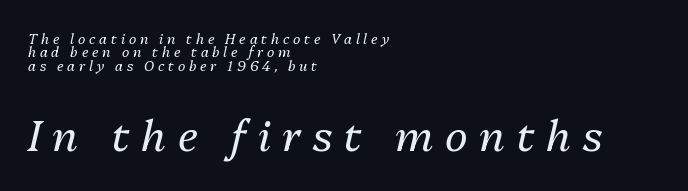
Q: Is the text bold? A: No.
Q: Is the text italic (slanted)? A: Yes, it leans right by about 13 degrees.
Q: Is the text underlined? A: No.
Q: How is the paragraph aligned? A: Left-aligned.
Q: Is the spacing between letters normal or unusually wide? A: Unusually wide.
Q: Is the spacing between lines tight, normal or loose? A: Tight.
Q: Which block of text is set in a larger size, the first (top) or the second (bottom)? A: The second (bottom) one.
Q: Width (condensed, normal, or wide)? A: Normal.
Q: Stroke contrast? A: Medium.
Q: x-height? A: Medium.
Q: Monospaced? A: No.
